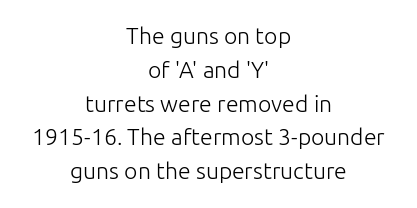
Italic: no, the glyphs are upright roman. The string is rendered with underlining switched off. Rows of type keep a routine distance in the vertical direction. The strokes carry an ordinary text weight at most. If you folded the block vertically in half, each line would mirror itself in length. Glyph-to-glyph distance matches everyday printed text.
